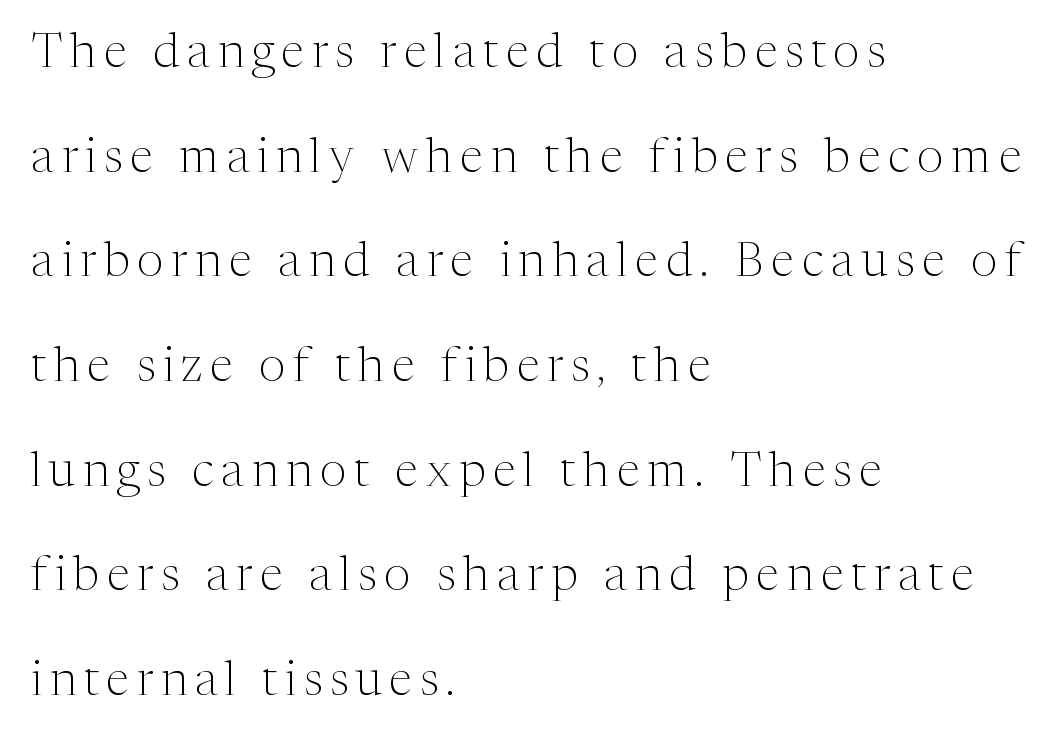
Q: Is the text bold? A: No.
Q: Is the text italic (slanted)? A: No, it is upright.
Q: Is the typeface a serif or a sans-serif typeface? A: Serif.
Q: Is the text underlined? A: No.
Q: How is the paragraph aligned? A: Left-aligned.
Q: Is the spacing between lines tight, normal or loose? A: Loose.
Q: Width (condensed, normal, or wide)? A: Normal.
Q: Stroke contrast? A: Medium.
Q: x-height? A: Medium.
Q: Monospaced? A: No.
